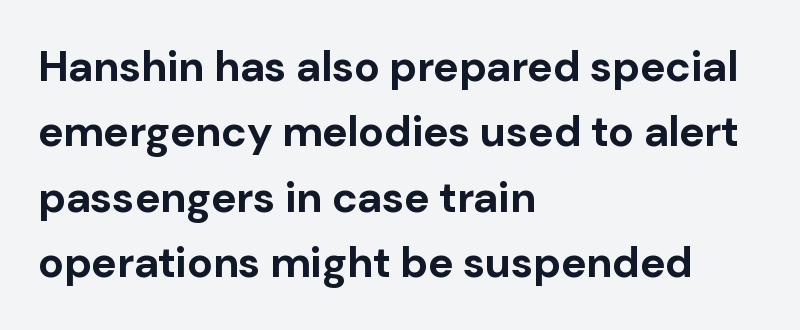
The image shows 43 px bold sans-serif type, upright; set left-aligned, normal line spacing (1.52x), normal letter spacing, not underlined; low stroke contrast and a medium x-height.
